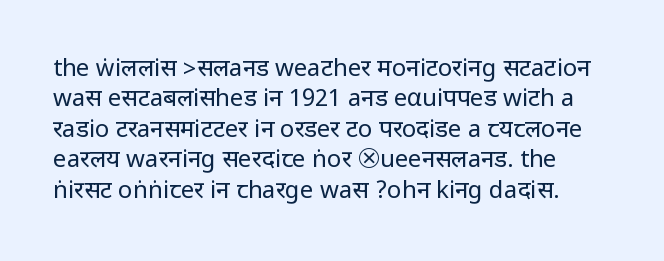
The image shows 24 px text type, upright; set normal line spacing (1.27x), normal letter spacing, not underlined.
